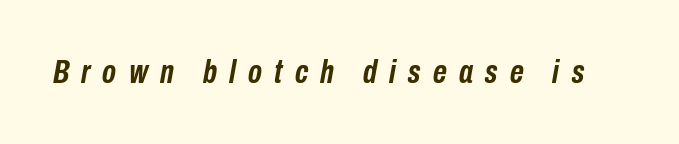
Q: Is the text bold? A: Yes.
Q: Is the text italic (slanted)? A: Yes, it leans right by about 10 degrees.
Q: Is the text underlined? A: No.
Q: Is the spacing between letters normal or unusually wide? A: Unusually wide.
Q: Width (condensed, normal, or wide)? A: Condensed.
Q: Stroke contrast? A: Low.
Q: x-height? A: Medium.
Q: Monospaced? A: No.
